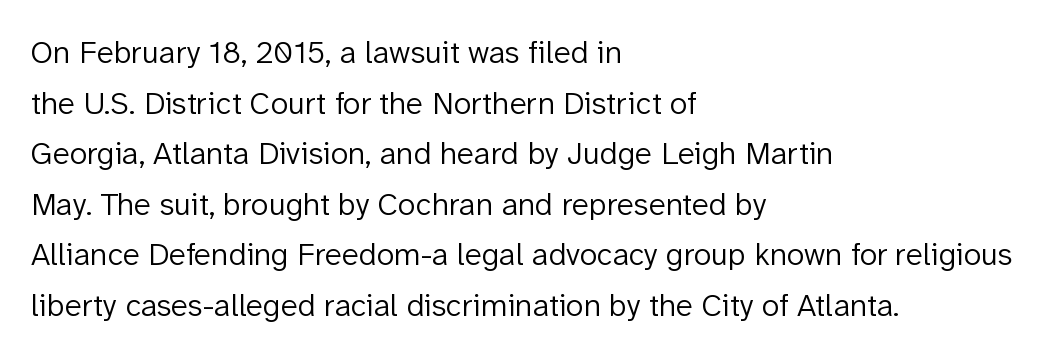
The gap between lines stays unmarked. The font sits on the lighter half of the weight spectrum, regular included. The paragraph shown leans on its left margin. Short note: letters normally spaced.
